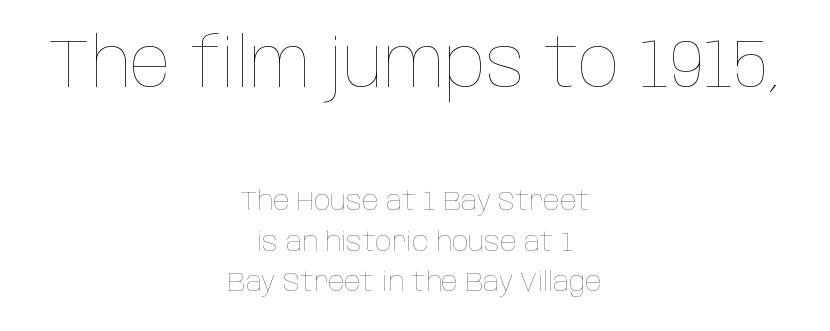
{"italic": "no", "bold": "no", "weight": "thin", "width": "condensed", "stroke_contrast": "low", "x_height": "large", "monospaced": "no", "underline": "no", "align": "center", "line_spacing": "normal", "line_spacing_ratio": 1.5, "letter_spacing": "normal", "letter_spacing_em": 0.0, "larger_block": "first", "size_ratio": 2.52, "glyph_px": 68}
